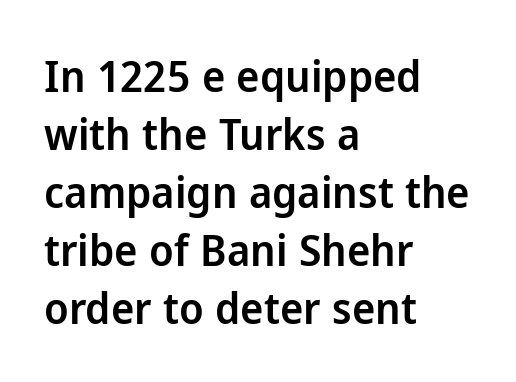
Students, observe: this is what conventionally led text looks like. The typesetter chose a ragged-right arrangement here. Check under the words: just untouched page. Examine the stroke ends and you'll find no serifs. The lettering stays uniformly vertical, giving the passage a roman look.
